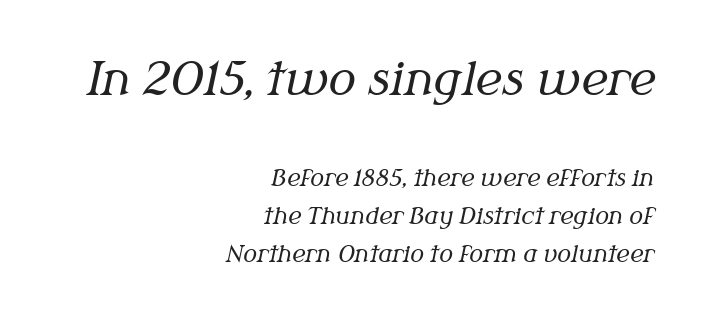
Q: Is the text bold? A: No.
Q: Is the text italic (slanted)? A: Yes, it leans right by about 12 degrees.
Q: Is the typeface a serif or a sans-serif typeface? A: Serif.
Q: Is the text underlined? A: No.
Q: How is the paragraph aligned? A: Right-aligned.
Q: Is the spacing between letters normal or unusually wide? A: Normal.
Q: Is the spacing between lines tight, normal or loose? A: Normal.
Q: Which block of text is set in a larger size, the first (top) or the second (bottom)? A: The first (top) one.
Q: Width (condensed, normal, or wide)? A: Normal.
Q: Stroke contrast? A: Medium.
Q: x-height? A: Medium.
Q: Monospaced? A: No.
